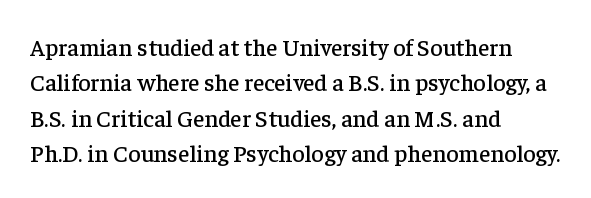
The passage shown stacks its lines at a standard gap. No extra tracking has been applied to these lines. Compared with a centered layout, this one pins lines to the left instead. The area under the type is left untouched. When letters stand straight like this, we call the style roman or upright.
